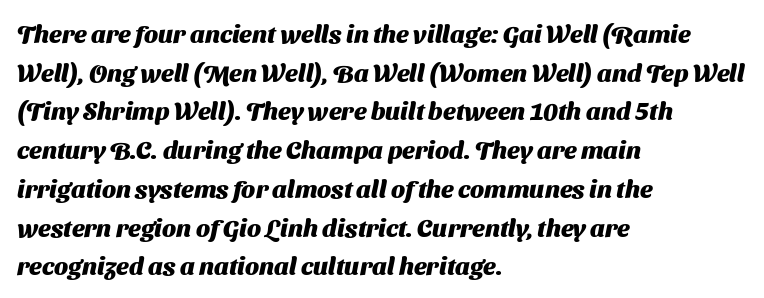
Q: Is the text bold? A: Yes.
Q: Is the text underlined? A: No.
Q: How is the paragraph aligned? A: Left-aligned.
Q: Is the spacing between letters normal or unusually wide? A: Normal.
Q: Is the spacing between lines tight, normal or loose? A: Normal.
